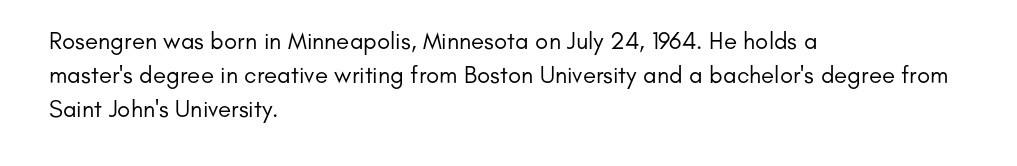
Decoration check: the copy has no underline. Teacher's note: observe the even left margin — that is flush-left alignment. Interline gaps are of average width in this sample. No chunkiness to these letters — they're not bold. These lines were composed using upright roman letters.
